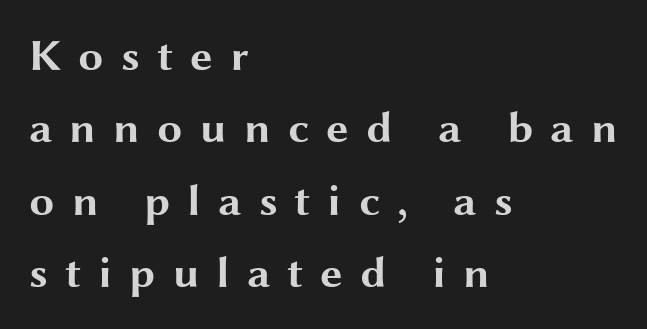
The image shows 45 px bold, wide sans-serif type, upright; set left-aligned, normal line spacing (1.61x), unusually wide letter spacing (+0.38 em), not underlined; medium stroke contrast and a medium x-height.
